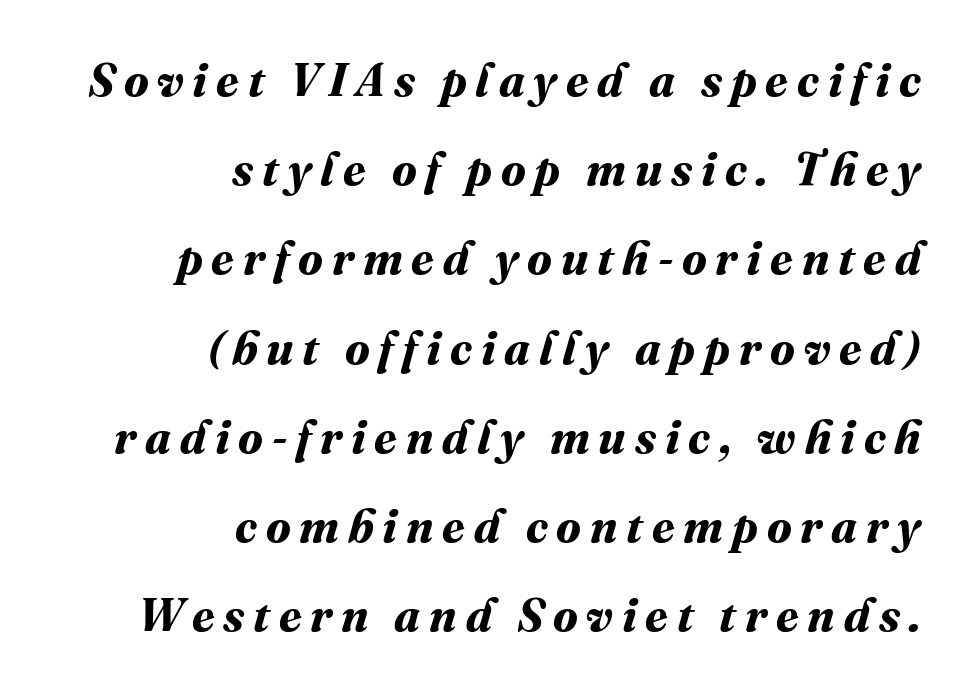
{"bold": "yes", "weight": "bold", "width": "normal", "stroke_contrast": "medium", "x_height": "medium", "monospaced": "no", "underline": "no", "align": "right", "line_spacing": "loose", "line_spacing_ratio": 1.94, "glyph_px": 46}
